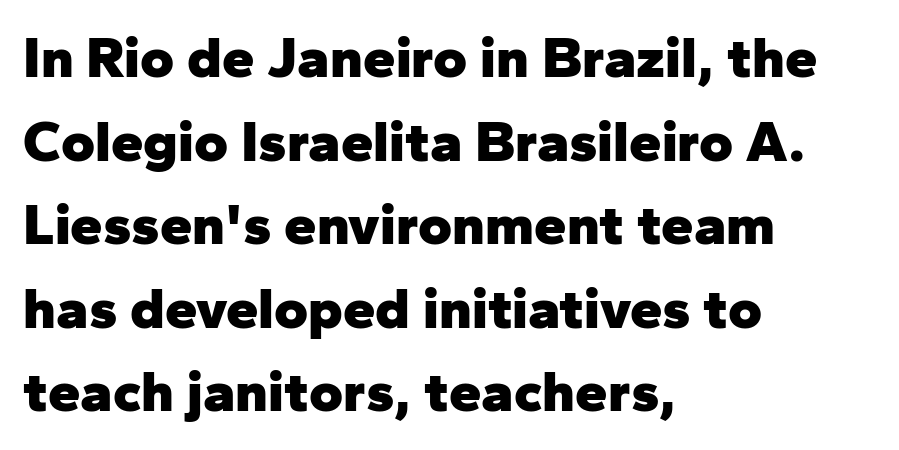
The image shows 58 px heavy sans-serif type, upright; set left-aligned, normal line spacing (1.44x), normal letter spacing, not underlined; low stroke contrast and a medium x-height.
